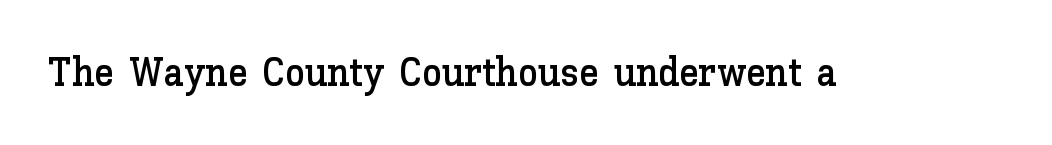
The image shows 40 px text type, upright; set normal letter spacing, not underlined; low stroke contrast and a medium x-height.
